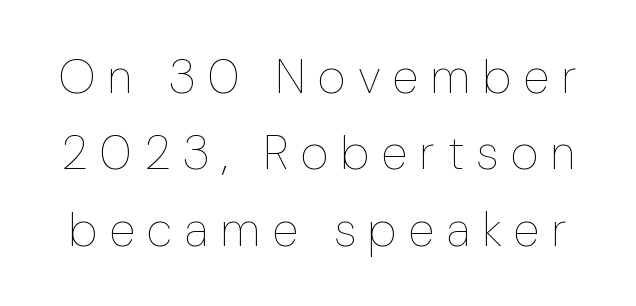
{"italic": "no", "bold": "no", "weight": "thin", "width": "normal", "stroke_contrast": "low", "x_height": "medium", "monospaced": "no", "underline": "no", "line_spacing": "normal", "line_spacing_ratio": 1.59, "letter_spacing": "wide", "letter_spacing_em": 0.26, "glyph_px": 48}
